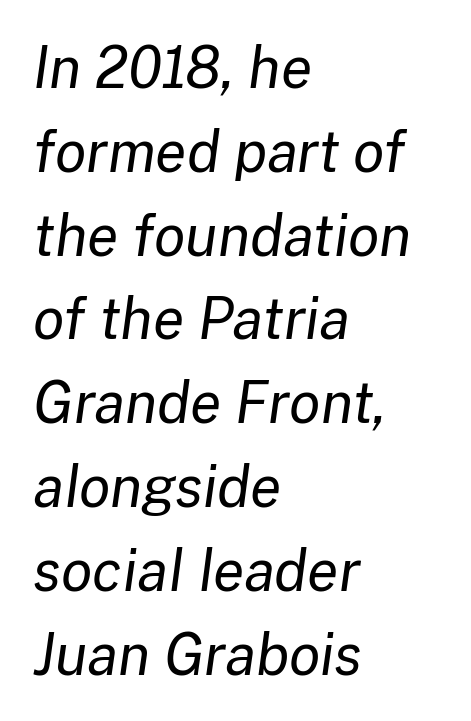
These lines sit exactly where default settings would place them. Note the varied advance widths — an 'i' is clearly narrower than an 'm'. Observe the ordinary spacing: letters are neighbours, not strangers. Descenders are the only things crossing below the line.
